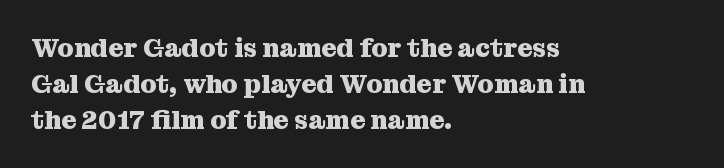
The image shows 26 px bold type, upright; set left-aligned, normal line spacing (1.38x), normal letter spacing, not underlined.
